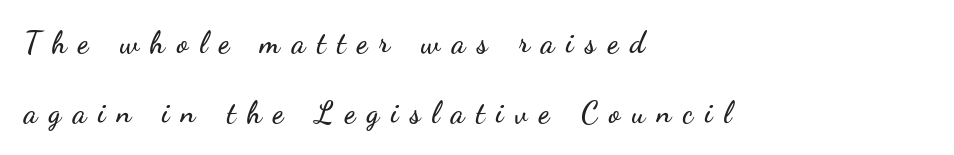
Proportional: the letters do not fall into vertical columns. Horizontal alignment here is leftward, the default for most running prose. Honestly, there is no underline to notice here at all.
